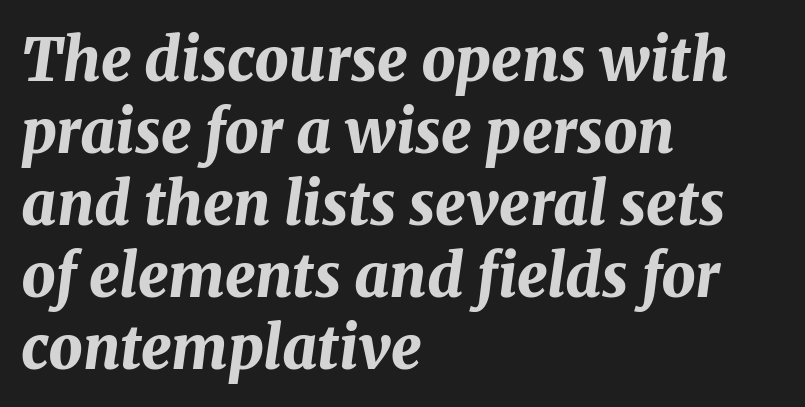
Clear beneath every line of the passage. Visually the block forms a straight wall on the left and a jagged coastline on the right. The face used here has the dense, thick strokes of a bold. The passage shown leans; its letterforms are oblique. Compared with typical body copy, the letter spacing here is the same.
